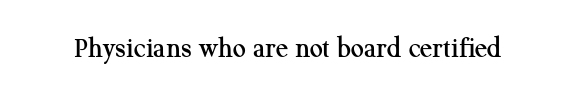
The image shows 29 px serif type, upright; set normal letter spacing, not underlined; medium stroke contrast and a medium x-height.
